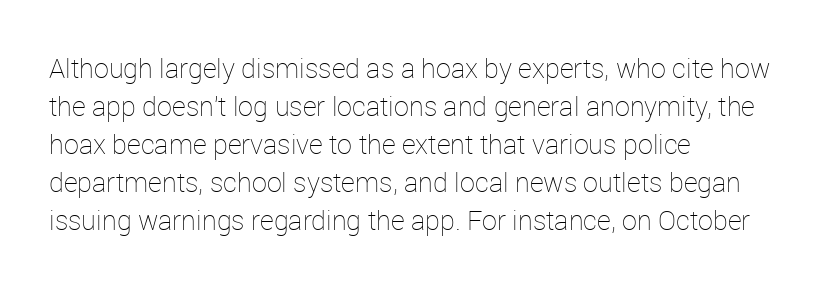
The designer left line spacing at the default. A classic flush-left, rag-right setting is used for this passage. The font sits on the lighter half of the weight spectrum, regular included. The letters stand straight up with perfectly vertical stems. No word sits above an underline.
